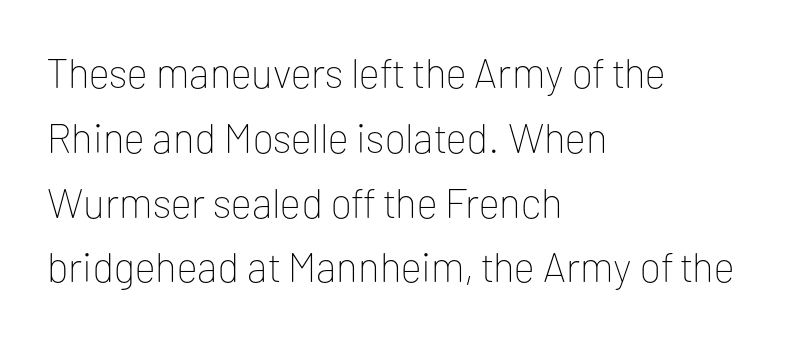
Q: Is the text bold? A: No.
Q: Is the text italic (slanted)? A: No, it is upright.
Q: Is the typeface a serif or a sans-serif typeface? A: Sans-serif.
Q: Is the text underlined? A: No.
Q: How is the paragraph aligned? A: Left-aligned.
Q: Is the spacing between letters normal or unusually wide? A: Normal.
Q: Is the spacing between lines tight, normal or loose? A: Normal.
Q: Width (condensed, normal, or wide)? A: Normal.
Q: Stroke contrast? A: Low.
Q: x-height? A: Medium.
Q: Monospaced? A: No.
